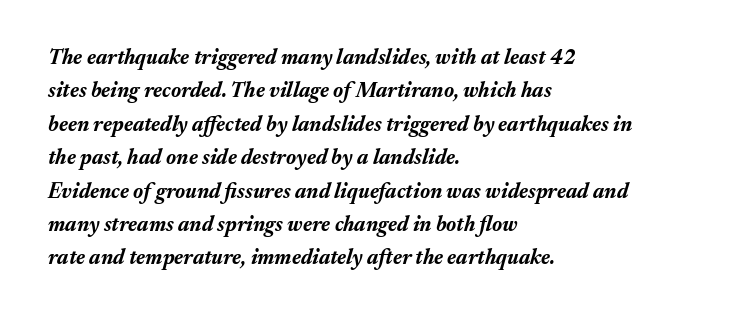
The image shows 21 px bold type, italic (leaning right); set left-aligned, normal line spacing (1.59x), normal letter spacing, not underlined.
